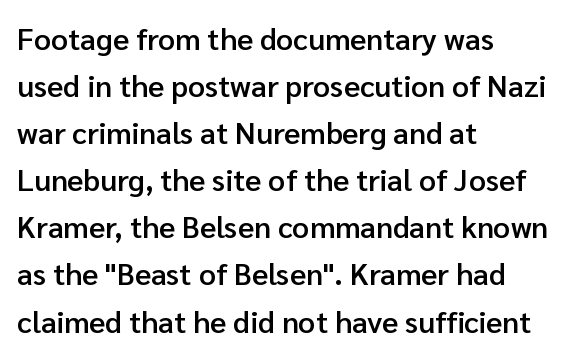
{"serif": "no", "italic": "no", "bold": "semi", "weight": "semibold", "width": "normal", "stroke_contrast": "low", "x_height": "medium", "monospaced": "no", "underline": "no", "align": "left", "line_spacing": "normal", "line_spacing_ratio": 1.57, "letter_spacing": "normal", "letter_spacing_em": 0.0, "glyph_px": 30}
